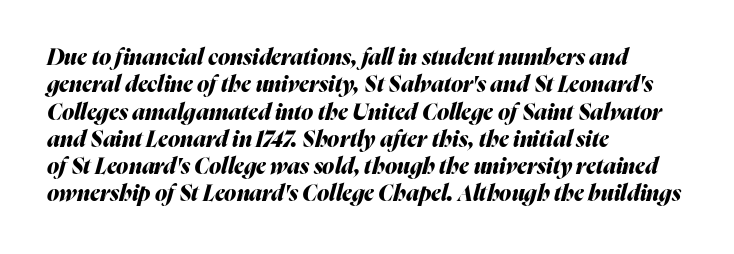
Q: Is the text bold? A: Yes.
Q: Is the text italic (slanted)? A: Yes, it leans right by about 16 degrees.
Q: Is the text underlined? A: No.
Q: How is the paragraph aligned? A: Left-aligned.
Q: Is the spacing between letters normal or unusually wide? A: Normal.
